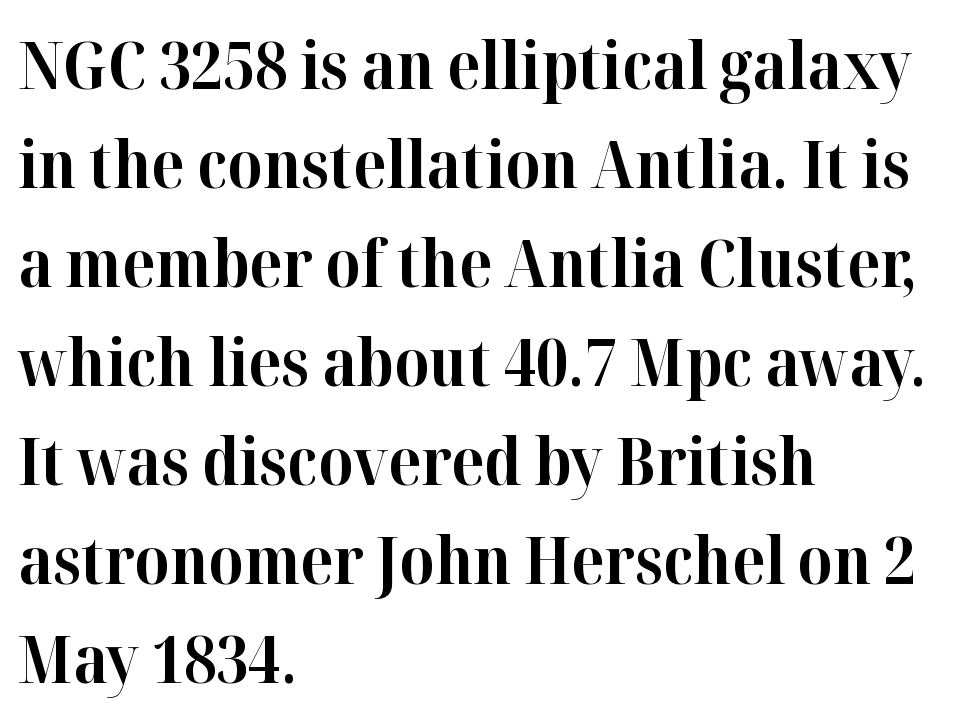
Q: Is the text bold? A: Yes.
Q: Is the text italic (slanted)? A: No, it is upright.
Q: Is the typeface a serif or a sans-serif typeface? A: Serif.
Q: Is the text underlined? A: No.
Q: How is the paragraph aligned? A: Left-aligned.
Q: Is the spacing between letters normal or unusually wide? A: Normal.
Q: Is the spacing between lines tight, normal or loose? A: Normal.
Q: Width (condensed, normal, or wide)? A: Normal.
Q: Stroke contrast? A: High.
Q: x-height? A: Medium.
Q: Monospaced? A: No.
